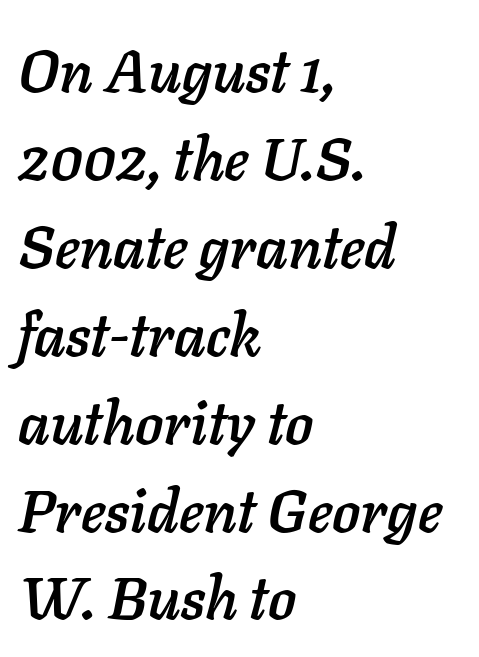
The image shows 59 px text type, italic (leaning right); set left-aligned, normal line spacing (1.49x), normal letter spacing, not underlined; low stroke contrast and a medium x-height.
